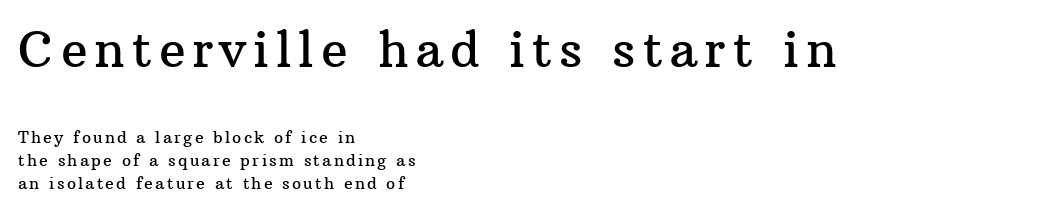
Typeset ragged right — the left edge is the straight one. Style check: upright. Interline gaps are of average width in this sample. This sample has the flowing, uneven cadence of proportional lettering.
